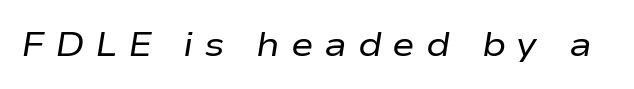
The image shows 34 px regular-weight, wide type, italic (leaning right); set unusually wide letter spacing (+0.31 em), not underlined; low stroke contrast and a medium x-height.
